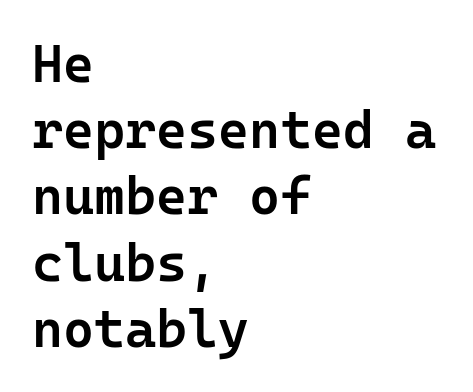
Serif or sans? Sans — the stroke terminals are bare. Each line starts at the same left margin while the right side varies. Think of a typewriter: that constant character pitch is what you see here. The string is rendered with underlining switched off. Observe the ordinary spacing: letters are neighbours, not strangers.
